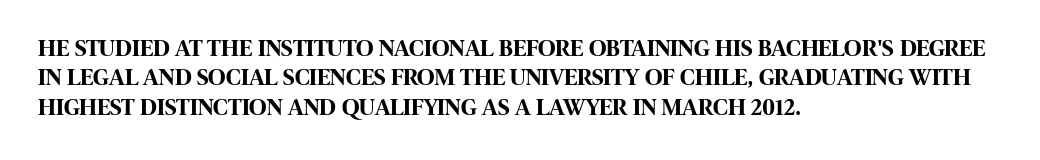
Q: Is the text bold? A: Yes.
Q: Is the text italic (slanted)? A: No, it is upright.
Q: Is the text underlined? A: No.
Q: How is the paragraph aligned? A: Left-aligned.
Q: Is the spacing between letters normal or unusually wide? A: Normal.
